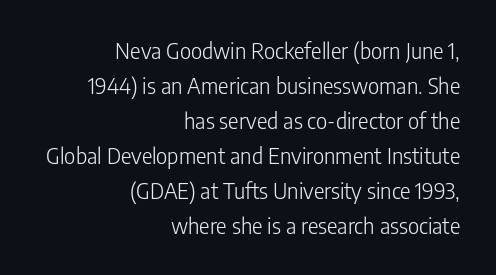
The image shows 22 px text type, upright; set right-aligned, normal line spacing (1.59x), normal letter spacing, not underlined.
